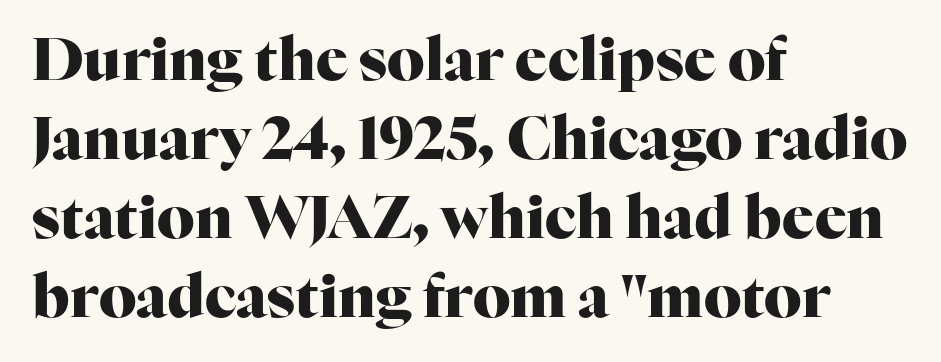
Vertical spacing — default. The font family rendered here belongs to the serif group. Left-aligned paragraph, ragged on the right. A dark, heavy texture on the line: the type is bold. The passage shown is typed in a proportional face where columns would drift.
